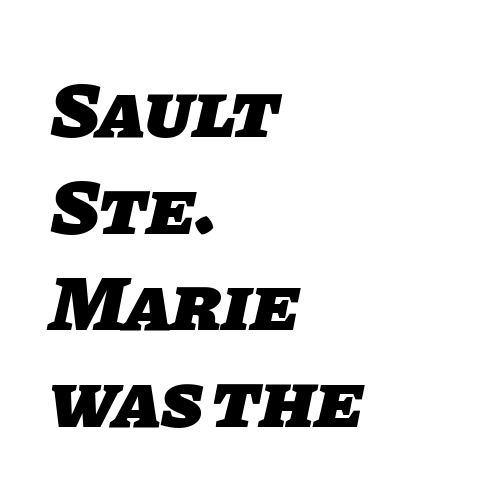
Q: Is the text bold? A: Yes.
Q: Is the typeface a serif or a sans-serif typeface? A: Serif.
Q: Is the text underlined? A: No.
Q: How is the paragraph aligned? A: Left-aligned.
Q: Is the spacing between letters normal or unusually wide? A: Normal.
Q: Width (condensed, normal, or wide)? A: Normal.
Q: Stroke contrast? A: Low.
Q: x-height? A: Large.
Q: Monospaced? A: No.
